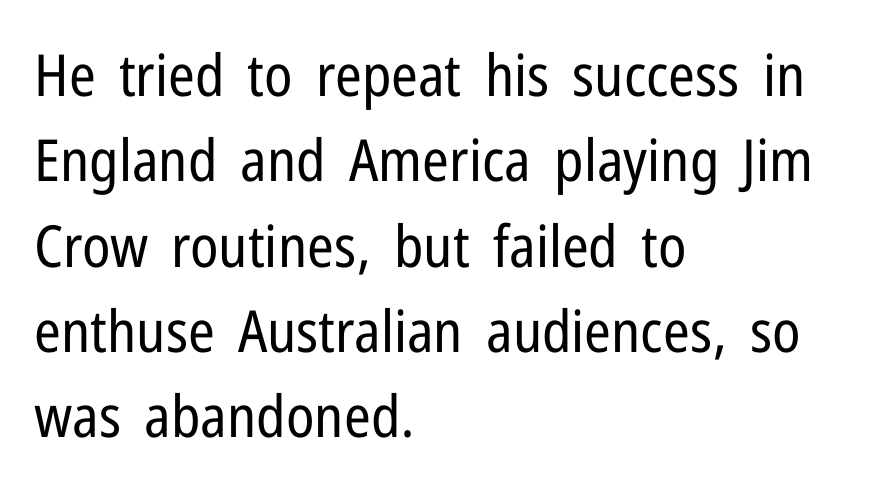
The rendering uses natural spacing where letterforms have individual widths. This block has exactly the height ordinary leading produces. This reads as an unemphasized weight, regular at the heaviest. Inter-character spacing is left at the font's built-in metrics. Nope, no serifs anywhere on these letters. One-word summary of the alignment: left.
